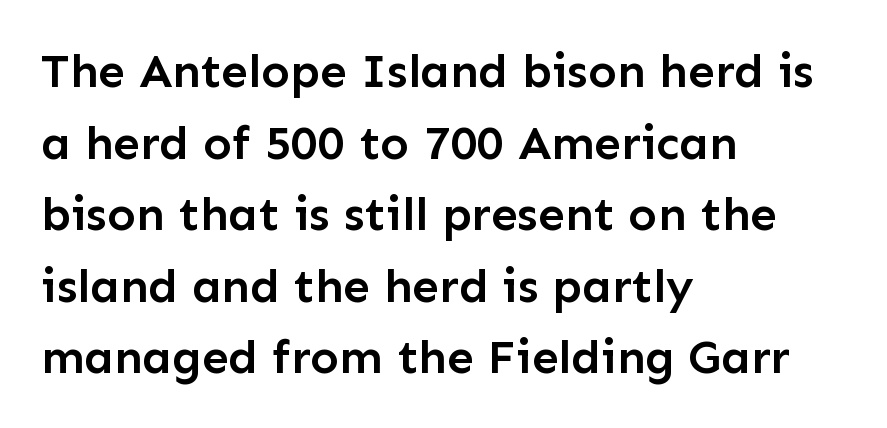
Are there feet on the stems? There aren't — it's a sans. Summary of vertical rhythm: regular, with standard interline spacing. Do the characters align in a grid? No, the font is proportional. The passage shown has conventional tracking throughout. Where is the straight margin? On the left.
